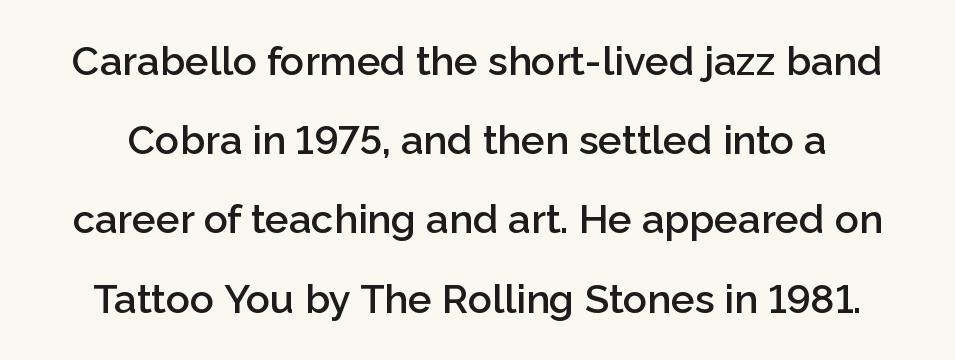
Q: Is the text bold? A: Semi-bold.
Q: Is the text italic (slanted)? A: No, it is upright.
Q: Is the typeface a serif or a sans-serif typeface? A: Sans-serif.
Q: Is the text underlined? A: No.
Q: Is the spacing between letters normal or unusually wide? A: Normal.
Q: Is the spacing between lines tight, normal or loose? A: Loose.
Q: Width (condensed, normal, or wide)? A: Normal.
Q: Stroke contrast? A: Low.
Q: x-height? A: Medium.
Q: Monospaced? A: No.
